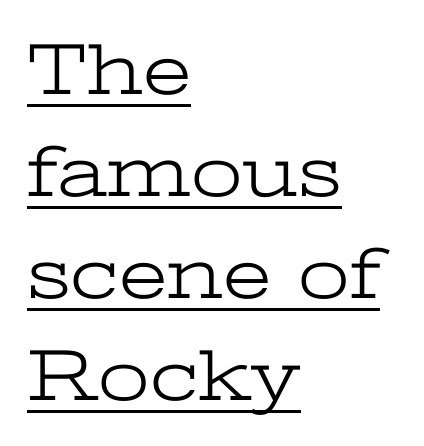
Q: Is the text bold? A: No.
Q: Is the text italic (slanted)? A: No, it is upright.
Q: Is the typeface a serif or a sans-serif typeface? A: Serif.
Q: Is the text underlined? A: Yes.
Q: How is the paragraph aligned? A: Left-aligned.
Q: Is the spacing between letters normal or unusually wide? A: Normal.
Q: Is the spacing between lines tight, normal or loose? A: Normal.
Q: Width (condensed, normal, or wide)? A: Wide.
Q: Stroke contrast? A: Low.
Q: x-height? A: Medium.
Q: Monospaced? A: No.
